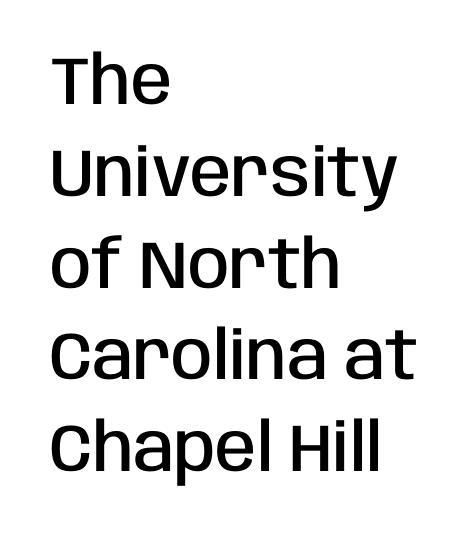
The image shows 67 px semibold, condensed sans-serif type, upright; set left-aligned, normal line spacing (1.37x), normal letter spacing, not underlined; low stroke contrast and a large x-height.
